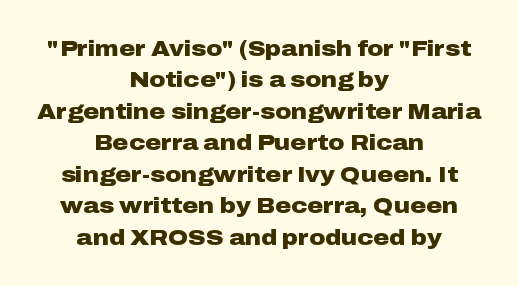
Q: Is the text bold? A: Yes.
Q: Is the text italic (slanted)? A: No, it is upright.
Q: Is the text underlined? A: No.
Q: How is the paragraph aligned? A: Centered.
Q: Is the spacing between letters normal or unusually wide? A: Normal.
Q: Is the spacing between lines tight, normal or loose? A: Normal.
